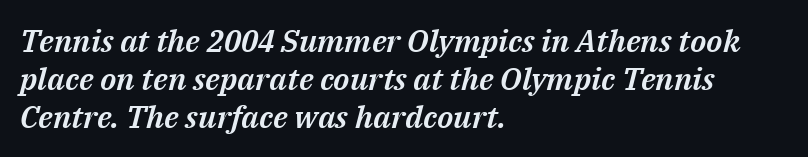
Q: Is the text italic (slanted)? A: Yes, it leans right by about 14 degrees.
Q: Is the text underlined? A: No.
Q: How is the paragraph aligned? A: Left-aligned.
Q: Is the spacing between letters normal or unusually wide? A: Normal.
Q: Width (condensed, normal, or wide)? A: Normal.
Q: Stroke contrast? A: Medium.
Q: x-height? A: Medium.
Q: Monospaced? A: No.
